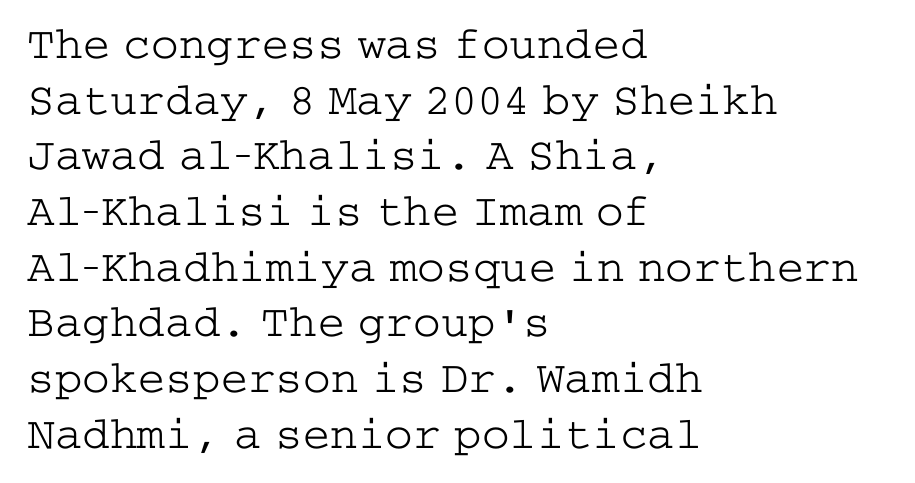
These lines are composed in type with serifs. Anything drawn beneath the words? Only blank space. The rendering anchors every line to the left-hand side. Italic: no, the glyphs are upright roman. Caption: face not bold, strokes unweighted. Honestly, the letter spacing is just normal — you wouldn't notice it.
